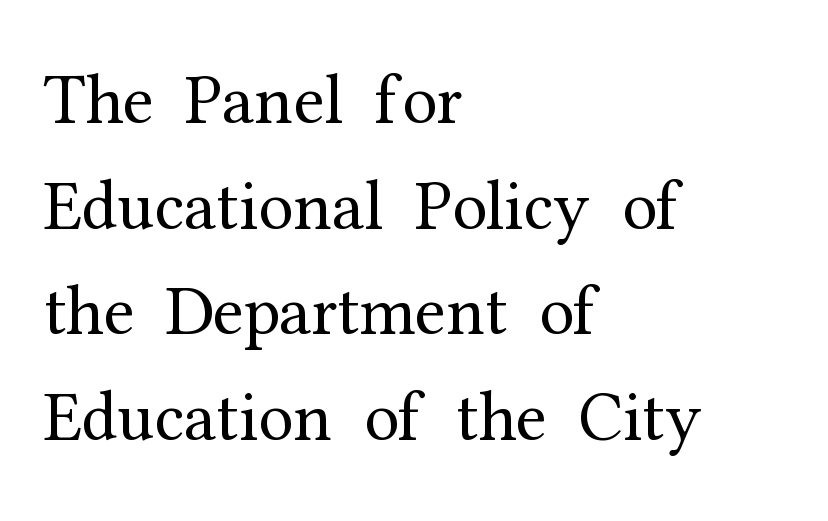
Stems here are at most as thick as an everyday book face. A bare baseline throughout the passage. Characters follow at the spacing the type designer built in. Proportional: the letters do not fall into vertical columns.
